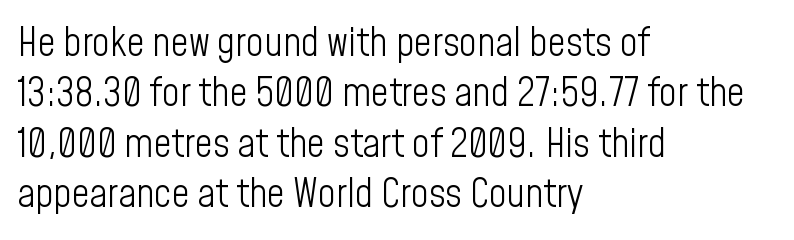
The image shows 39 px light, condensed sans-serif type, upright; set left-aligned, normal line spacing (1.29x), normal letter spacing, not underlined; low stroke contrast and a medium x-height.
